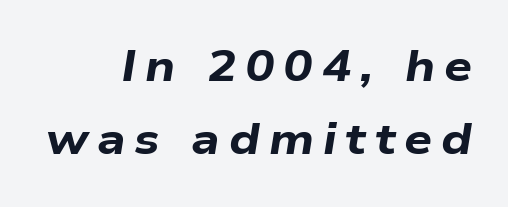
{"italic": "yes", "lean": "right", "slant_degrees": 9, "bold": "yes", "weight": "bold", "width": "wide", "stroke_contrast": "low", "x_height": "medium", "monospaced": "no", "underline": "no", "align": "right", "line_spacing": "normal", "line_spacing_ratio": 1.66, "letter_spacing": "wide", "letter_spacing_em": 0.2, "glyph_px": 44}
